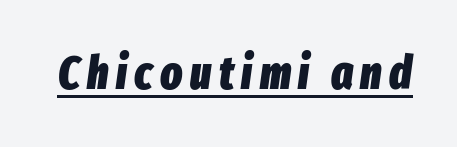
{"italic": "yes", "lean": "right", "slant_degrees": 8, "bold": "yes", "weight": "heavy", "width": "condensed", "stroke_contrast": "low", "x_height": "medium", "monospaced": "no", "underline": "yes", "glyph_px": 46}
